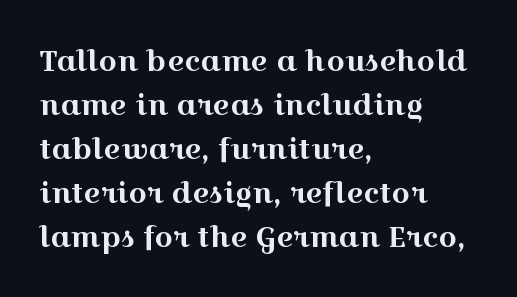
Q: Is the text italic (slanted)? A: No, it is upright.
Q: Is the typeface a serif or a sans-serif typeface? A: Serif.
Q: Is the text underlined? A: No.
Q: How is the paragraph aligned? A: Left-aligned.
Q: Is the spacing between letters normal or unusually wide? A: Normal.
Q: Is the spacing between lines tight, normal or loose? A: Normal.
Q: Width (condensed, normal, or wide)? A: Wide.
Q: x-height? A: Medium.
Q: Monospaced? A: No.
